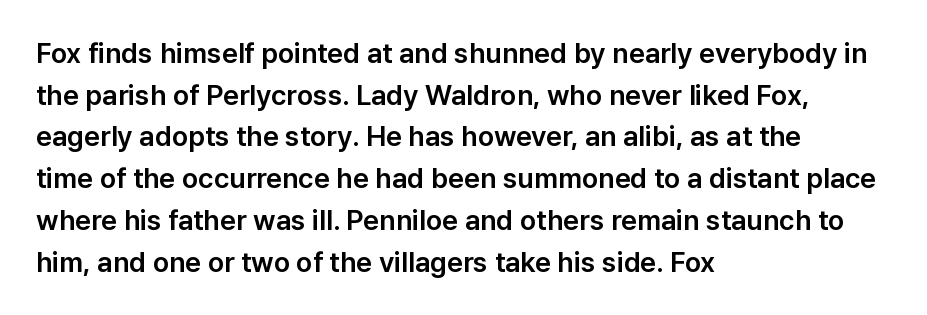
Do the letters lean? They stand straight. The space between consecutive lines is moderate. The letterforms sit shoulder to shoulder at normal distance. These lines are rendered in a variable-pitch font. Bare-footed words on every line.
